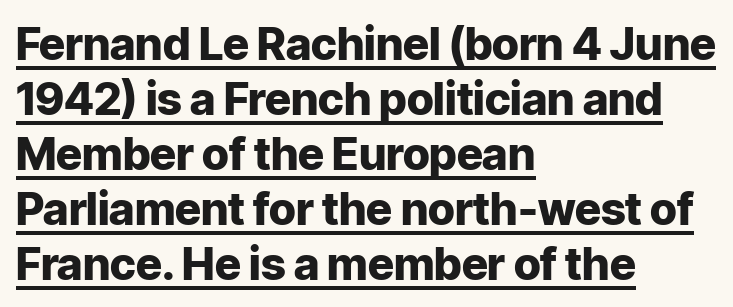
Each line of the rendering has a horizontal stroke beneath the glyphs. The specimen reads as upright at a glance. Chunky letters — that's bold for sure. The typeface chosen for these lines omits serifs.
